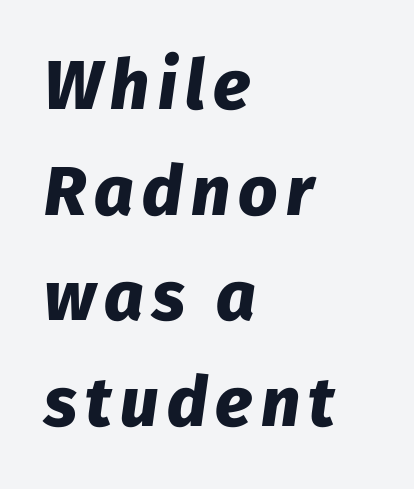
{"italic": "yes", "lean": "right", "slant_degrees": 8, "bold": "yes", "weight": "heavy", "width": "normal", "stroke_contrast": "low", "x_height": "medium", "monospaced": "no", "underline": "no", "align": "left", "line_spacing": "normal", "line_spacing_ratio": 1.53, "glyph_px": 69}
